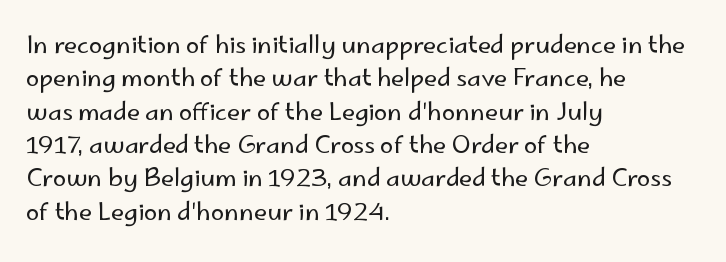
The image shows 24 px text type, upright; set left-aligned, normal line spacing (1.39x), normal letter spacing, not underlined.
